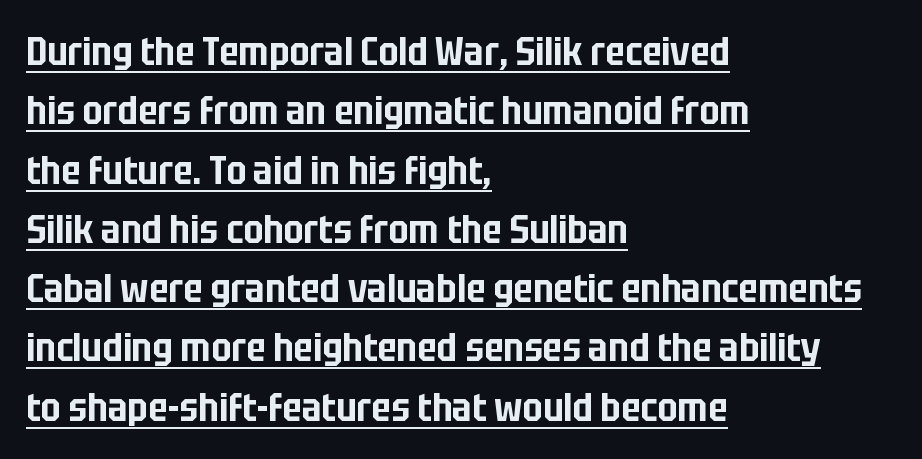
The image shows 39 px condensed sans-serif type, upright; set left-aligned, normal line spacing (1.52x), normal letter spacing, underlined; low stroke contrast and a large x-height.
